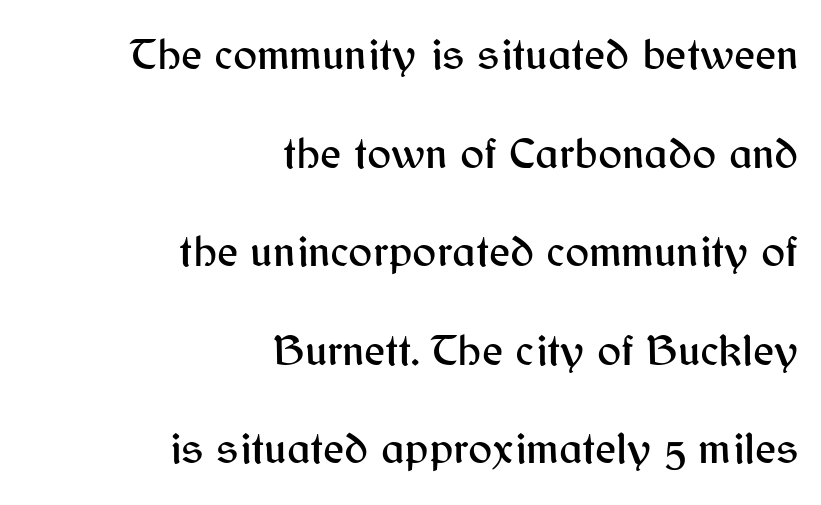
The image shows 45 px sans-serif type, upright; set right-aligned, loose line spacing (2.19x), normal letter spacing, not underlined; medium stroke contrast and a medium x-height.
